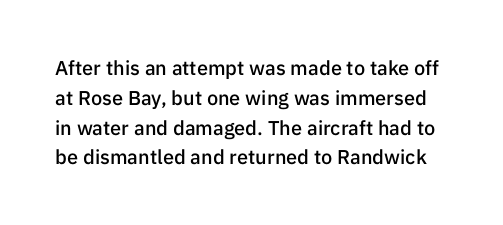
A typesetter would call this leading conventional body-copy spacing. The gap between lines stays unmarked. In terms of weight, the rendering is demibold, just under bold. Nothing unusual about the tracking: characters are spaced as the font intends. Style check: upright.
